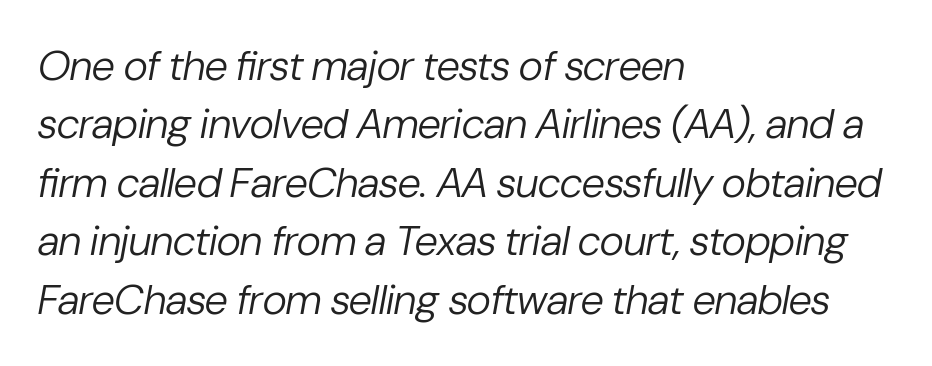
The space between consecutive lines is moderate. Tall strokes in this sample are angled rather than plumb. Is this a fixed-width face? No — the glyphs have proportional, varying widths. One-word summary of the alignment: left.
